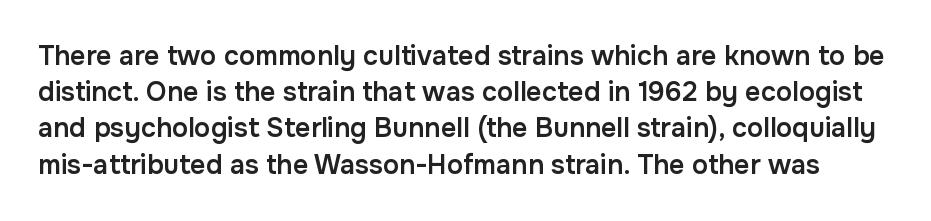
The horizontal fit of the characters is conventional and even. Underline: absent. The sample has been set in demibold, a notch under bold. A typesetter would call this leading conventional body-copy spacing. The axis of the letterforms is exactly vertical.
